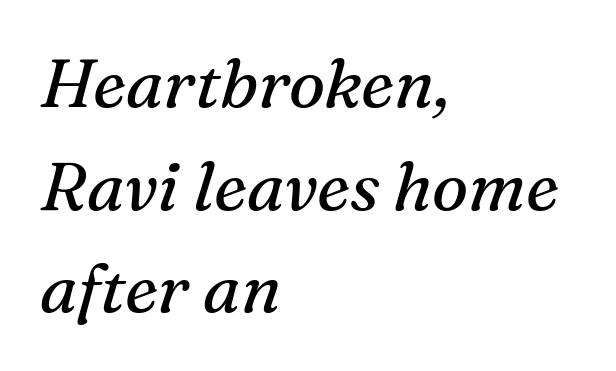
{"serif": "yes", "italic": "yes", "lean": "right", "slant_degrees": 16, "bold": "no", "weight": "regular", "width": "normal", "stroke_contrast": "medium", "x_height": "medium", "monospaced": "no", "underline": "no", "align": "left", "line_spacing": "normal", "line_spacing_ratio": 1.51, "letter_spacing": "normal", "letter_spacing_em": 0.0, "glyph_px": 68}
